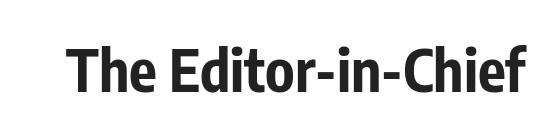
Q: Is the text bold? A: Yes.
Q: Is the text italic (slanted)? A: No, it is upright.
Q: Is the typeface a serif or a sans-serif typeface? A: Sans-serif.
Q: Is the text underlined? A: No.
Q: Is the spacing between letters normal or unusually wide? A: Normal.
Q: Width (condensed, normal, or wide)? A: Condensed.
Q: Stroke contrast? A: Low.
Q: x-height? A: Medium.
Q: Monospaced? A: No.
